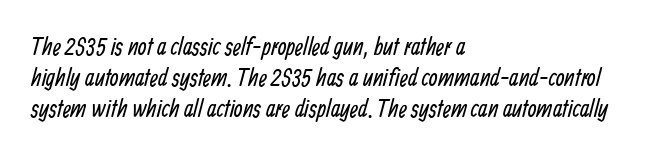
{"bold": "no", "underline": "no", "align": "left", "line_spacing": "normal", "line_spacing_ratio": 1.25, "letter_spacing": "normal", "letter_spacing_em": 0.0, "glyph_px": 25}
